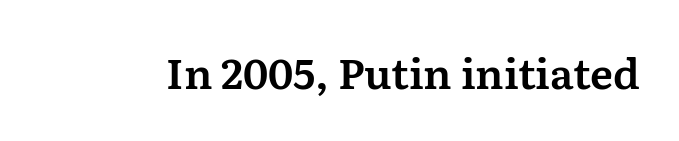
Q: Is the text italic (slanted)? A: No, it is upright.
Q: Is the typeface a serif or a sans-serif typeface? A: Serif.
Q: Is the text underlined? A: No.
Q: Is the spacing between letters normal or unusually wide? A: Normal.
Q: Width (condensed, normal, or wide)? A: Normal.
Q: Stroke contrast? A: Medium.
Q: x-height? A: Medium.
Q: Monospaced? A: No.
